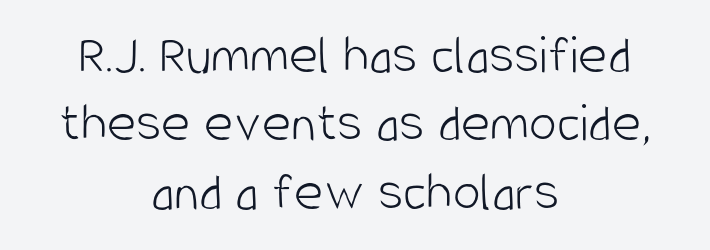
{"serif": "no", "italic": "no", "bold": "no", "weight": "light", "width": "condensed", "stroke_contrast": "low", "x_height": "large", "monospaced": "no", "underline": "no", "align": "center", "line_spacing_ratio": 1.22, "letter_spacing": "normal", "letter_spacing_em": 0.0, "glyph_px": 56}
